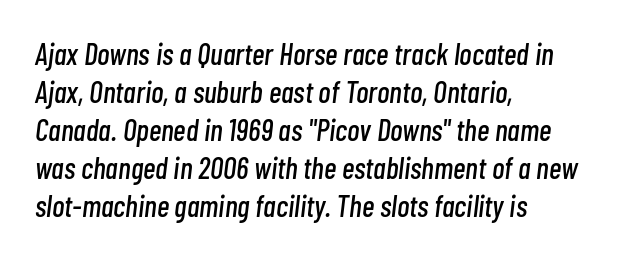
{"italic": "yes", "lean": "right", "slant_degrees": 7, "width": "condensed", "stroke_contrast": "low", "x_height": "medium", "monospaced": "no", "underline": "no", "align": "left", "line_spacing": "normal", "line_spacing_ratio": 1.27, "letter_spacing": "normal", "letter_spacing_em": 0.0, "glyph_px": 30}
